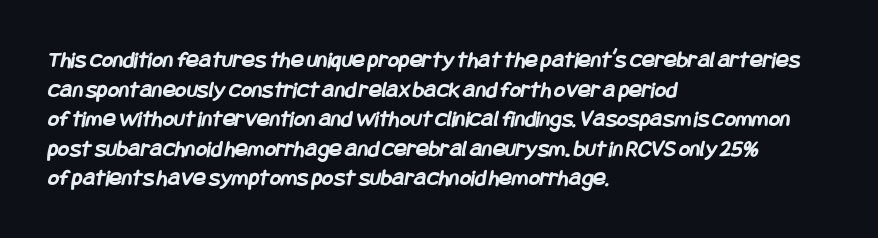
Q: Is the text bold? A: Yes.
Q: Is the text underlined? A: No.
Q: How is the paragraph aligned? A: Left-aligned.
Q: Is the spacing between letters normal or unusually wide? A: Normal.
